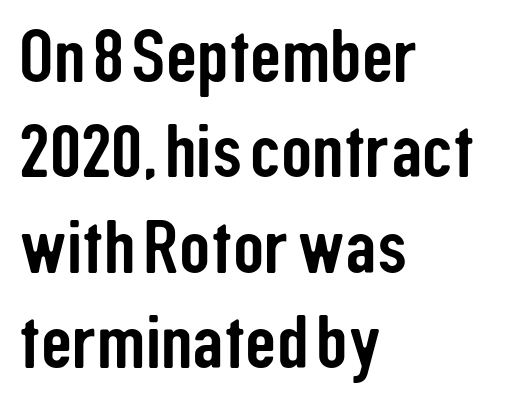
Nothing unusual about the tracking: characters are spaced as the font intends. Think of a printed novel: that variable character pitch is what you see here. A classic flush-left, rag-right setting is used for this passage. The gap between lines stays unmarked. Letterform terminals end flat and unadorned throughout the passage.
